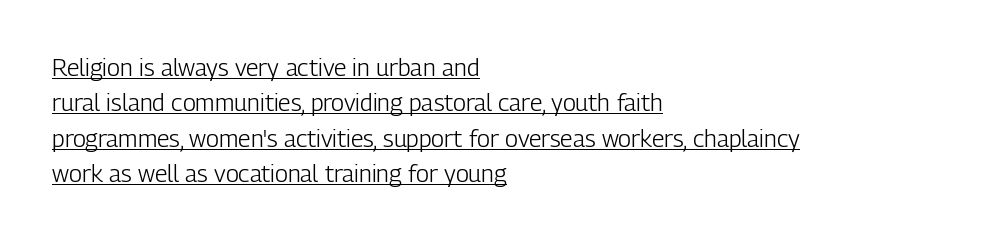
Does extra space separate the letters? No, they use regular spacing. The face used here appears with an underline applied. A typesetter would call this leading conventional body-copy spacing. This is the regular roman posture of the typeface.
